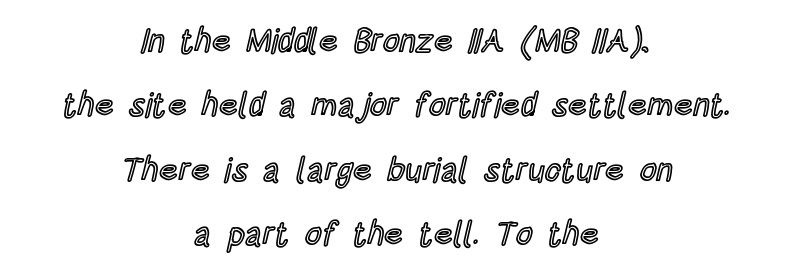
Q: Is the text italic (slanted)? A: Yes.
Q: Is the text underlined? A: No.
Q: How is the paragraph aligned? A: Centered.
Q: Is the spacing between letters normal or unusually wide? A: Normal.
Q: Is the spacing between lines tight, normal or loose? A: Loose.
Q: Width (condensed, normal, or wide)? A: Condensed.
Q: x-height? A: Large.
Q: Monospaced? A: No.
